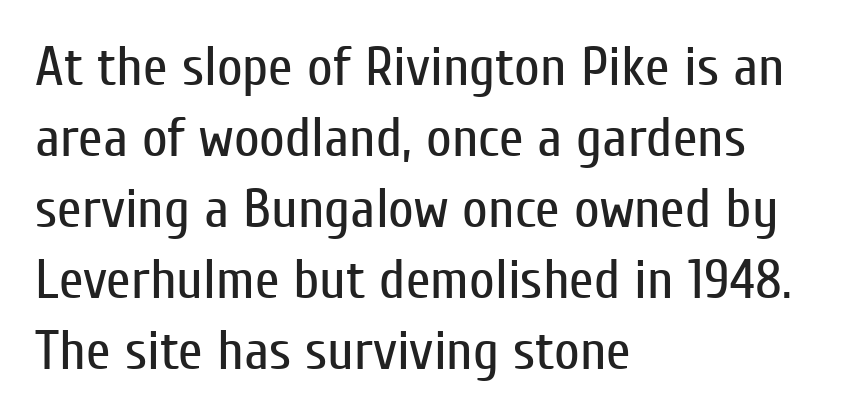
Spacing verdict: proportional, widths tailored to each character. The block of text has a typical density, with ordinary space between rows. No letter is thick-stroked: the sample isn't bold. Tracking value appears to be zero — textbook default spacing. The font family rendered here belongs to the sans-serif group.
